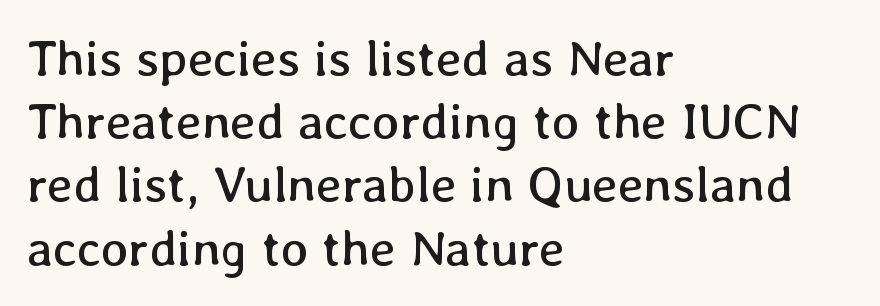
Spacing verdict: proportional, widths tailored to each character. Do the letters lean? They stand straight. Inter-character spacing is left at the font's built-in metrics. The baseline area is clear. Weight class: somewhere from thin through regular. These lines are set flush left with a ragged right edge.
